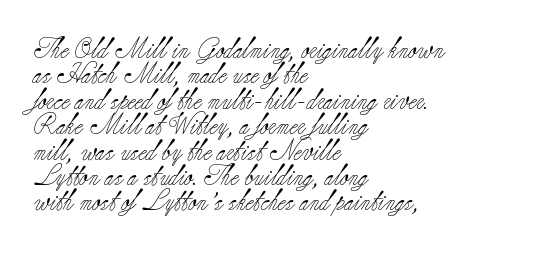
Q: Is the text bold? A: No.
Q: Is the text italic (slanted)? A: Yes.
Q: Is the text underlined? A: No.
Q: How is the paragraph aligned? A: Left-aligned.
Q: Is the spacing between letters normal or unusually wide? A: Normal.
